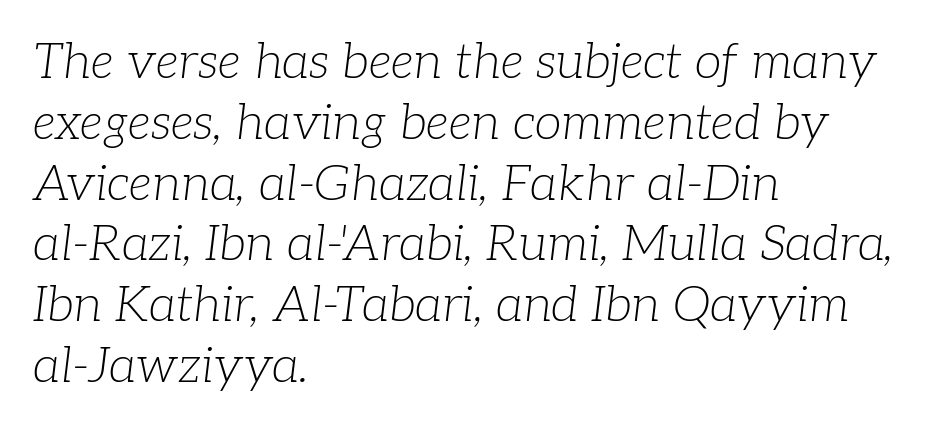
The whole block is typeset with a tilt. No extra tracking has been applied to these lines. Visually the block forms a straight wall on the left and a jagged coastline on the right. Compared with a typical body face, this is equally light or lighter still. The face used here is seriffed, in the tradition of book romans.
